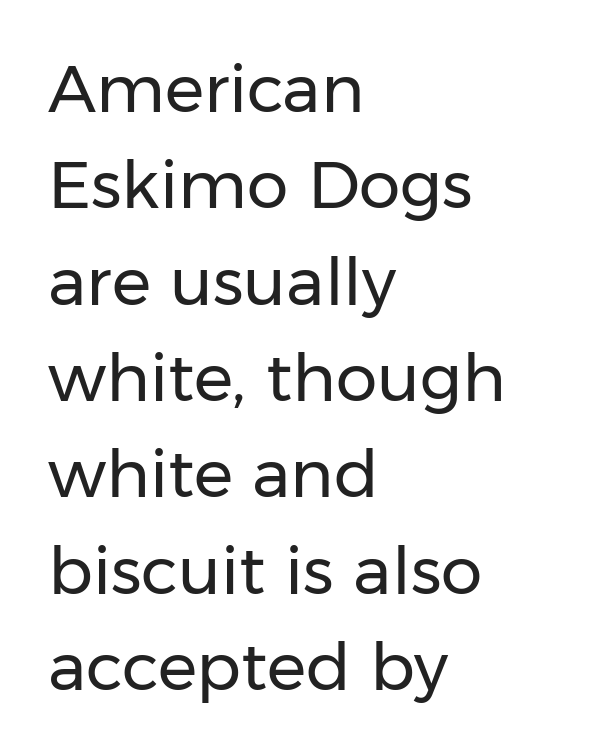
The font's upright variant was chosen for this text. The glyphs in this specimen are sans serif. The type is set solid horizontally, with unmodified tracking. The rows are spaced the way most documents space them. The typesetter chose a ragged-right arrangement here.
